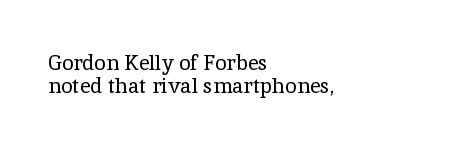
The image shows 21 px text type, upright; set left-aligned, tight line spacing (1.09x), normal letter spacing, not underlined.
